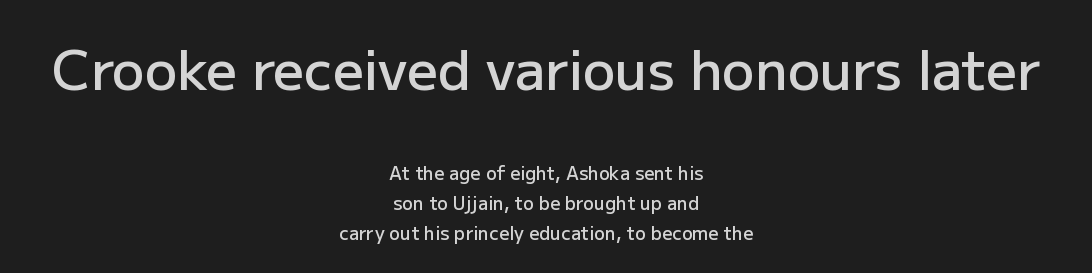
The image shows 54 px semibold sans-serif type, upright; set centered, normal line spacing (1.65x), normal letter spacing, not underlined; the first (top) block is 3.0x larger; low stroke contrast and a medium x-height.
